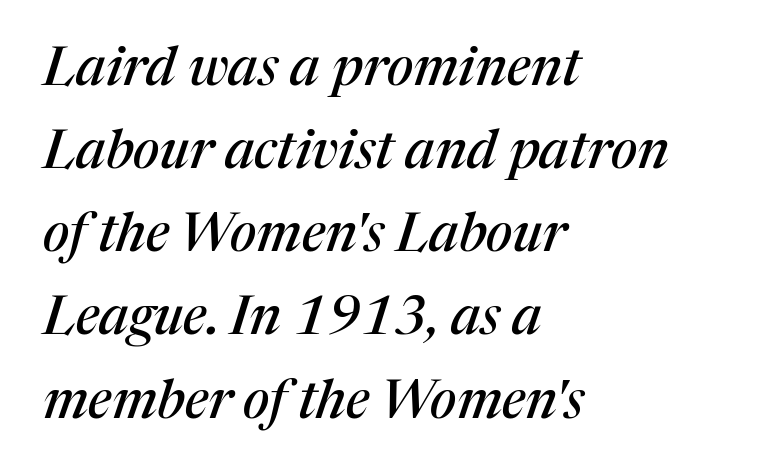
{"serif": "yes", "italic": "yes", "lean": "right", "slant_degrees": 17, "width": "normal", "stroke_contrast": "medium", "x_height": "medium", "monospaced": "no", "underline": "no", "align": "left", "line_spacing": "normal", "line_spacing_ratio": 1.54, "letter_spacing": "normal", "letter_spacing_em": 0.0, "glyph_px": 54}
